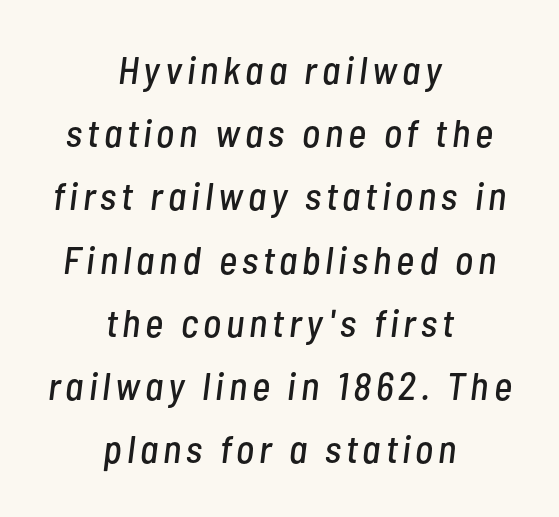
{"italic": "yes", "lean": "right", "slant_degrees": 7, "width": "condensed", "stroke_contrast": "low", "x_height": "medium", "monospaced": "no", "underline": "no", "align": "center", "line_spacing": "normal", "line_spacing_ratio": 1.62, "glyph_px": 39}
